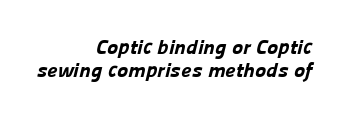
Q: Is the text bold? A: Yes.
Q: Is the text underlined? A: No.
Q: How is the paragraph aligned? A: Right-aligned.
Q: Is the spacing between letters normal or unusually wide? A: Normal.
Q: Is the spacing between lines tight, normal or loose? A: Tight.
